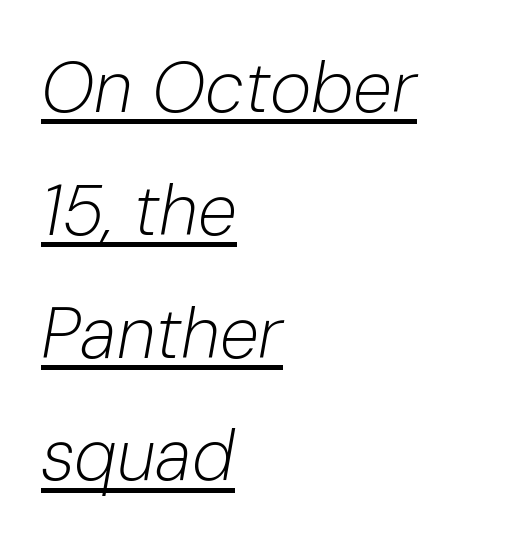
The image shows 71 px light type, italic (leaning right); set left-aligned, line spacing 1.73x, normal letter spacing, underlined; low stroke contrast and a medium x-height.
